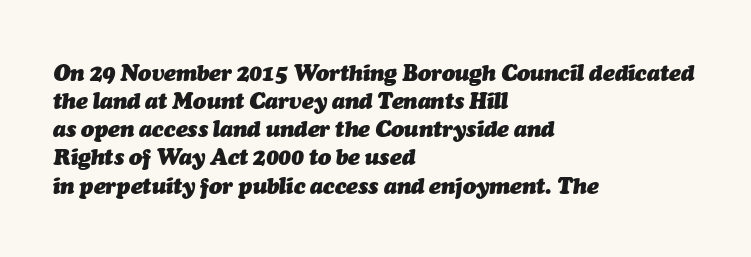
The image shows 22 px bold type, italic (leaning right); set left-aligned, normal line spacing (1.28x), normal letter spacing, not underlined.
